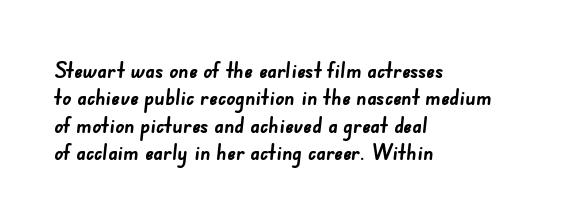
{"bold": "yes", "underline": "no", "align": "left", "line_spacing": "normal", "line_spacing_ratio": 1.25, "letter_spacing": "normal", "letter_spacing_em": 0.0, "glyph_px": 22}
